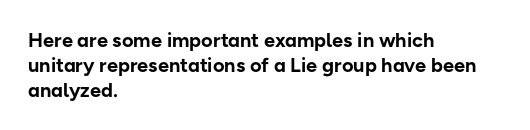
Line starts are locked; line ends wander. Tracking value appears to be zero — textbook default spacing. Style check: upright. Rule under the text: the space is simply empty. Heavy-handed strokes throughout: this text is bold.
